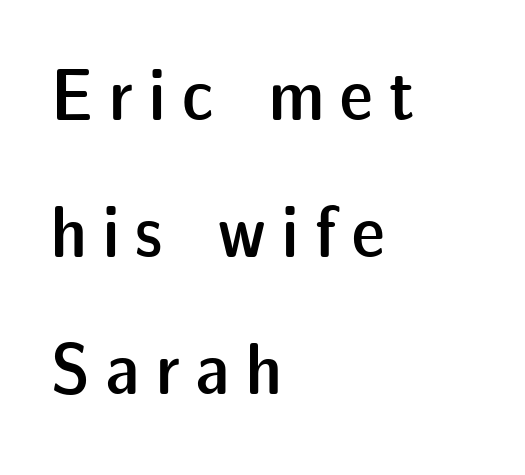
Think of a printed novel: that variable character pitch is what you see here. Honestly, the letter spacing is so wide it's the main thing you notice. Visually the block forms a straight wall on the left and a jagged coastline on the right. A sans-serif font was chosen for this passage. Nobody drew a line under any word here.
